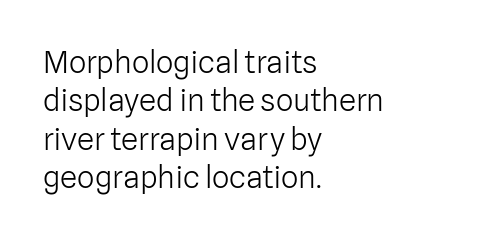
The image shows 31 px light sans-serif type, upright; set left-aligned, line spacing 1.24x, normal letter spacing, not underlined; low stroke contrast and a medium x-height.
